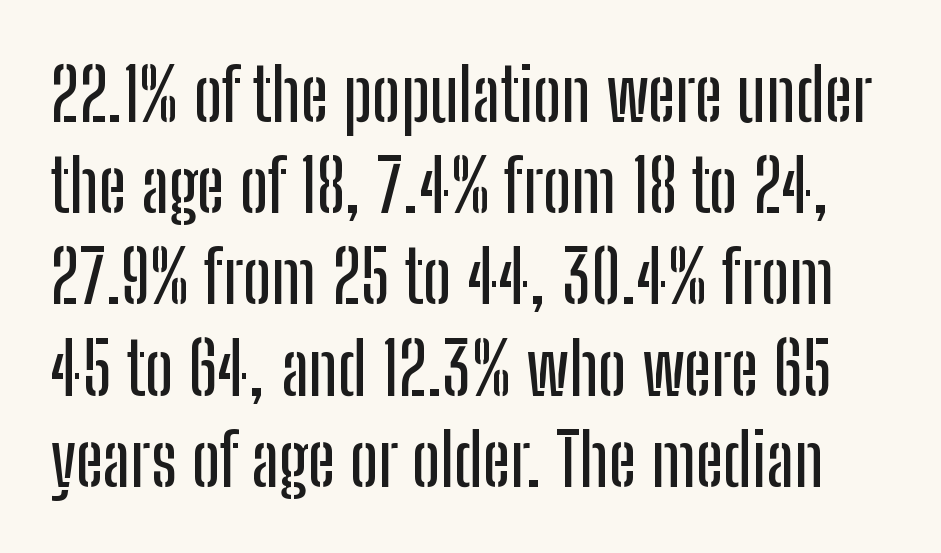
The zone under the glyphs is completely vacant. The rendering uses natural spacing where letterforms have individual widths. The passage shown stacks its lines at a standard gap. You can tell from the bare stems that sans-serif type was used. If you drew a line through each stem, it would be perfectly vertical. The passage shown has conventional tracking throughout.
